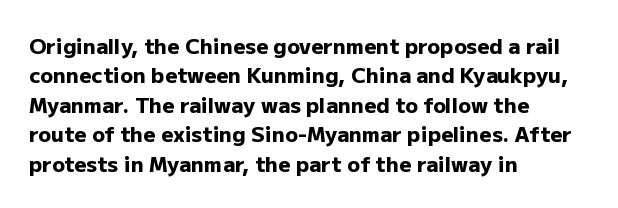
The image shows 21 px bold type, upright; set left-aligned, normal line spacing (1.4x), normal letter spacing, not underlined.
